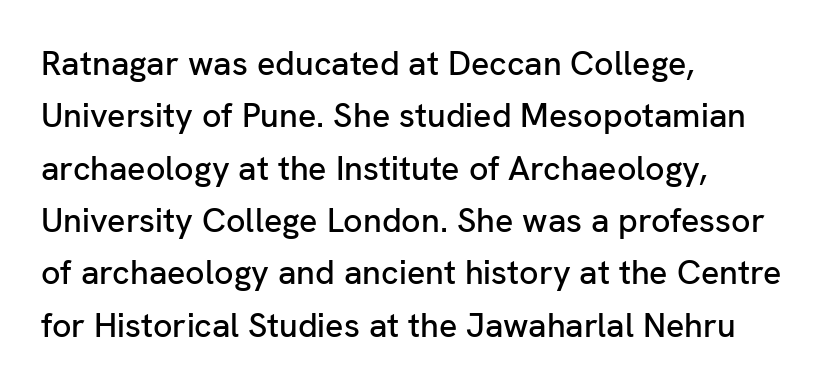
The image shows 34 px sans-serif type, upright; set left-aligned, normal line spacing (1.54x), normal letter spacing, not underlined; low stroke contrast and a medium x-height.
